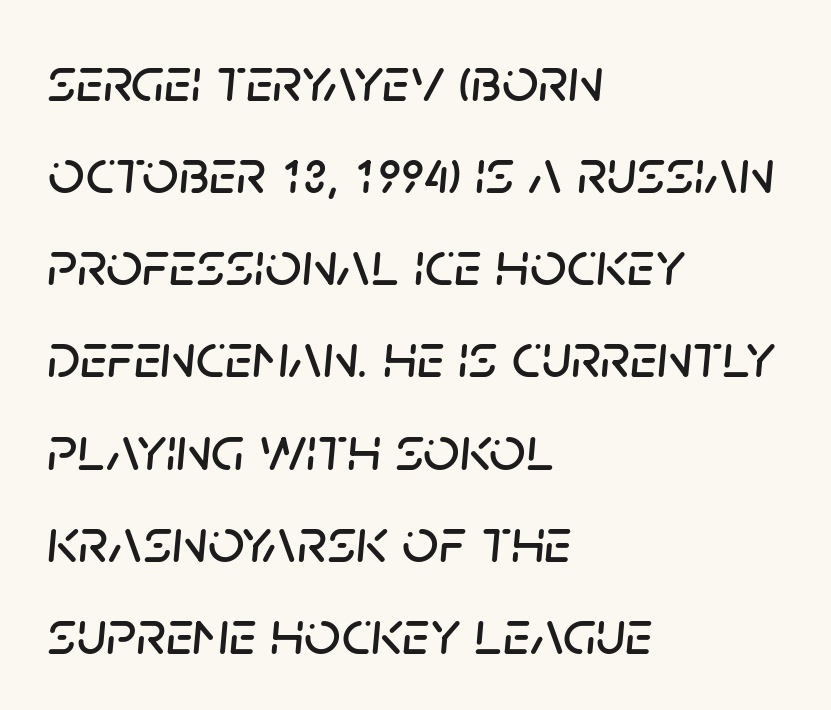
Standard letterfit; no display-style spreading of the glyphs. One-word summary of the alignment: left. Emphasis-style slanted type is in use. Descender tails drop into unmarked territory.
